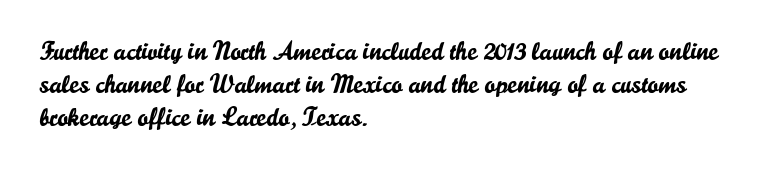
The image shows 26 px text type; set left-aligned, normal line spacing (1.26x), normal letter spacing, not underlined.
